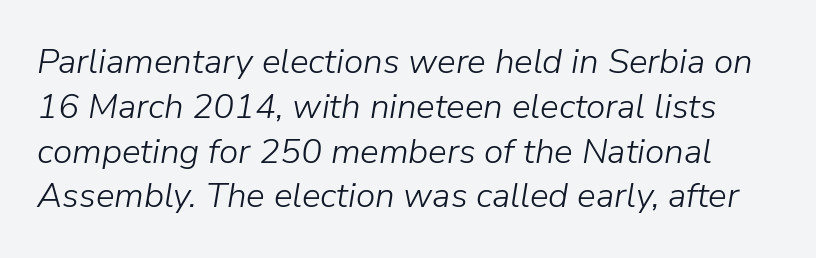
Q: Is the text bold? A: No.
Q: Is the text italic (slanted)? A: Yes, it leans right by about 9 degrees.
Q: Is the text underlined? A: No.
Q: Is the spacing between letters normal or unusually wide? A: Normal.
Q: Is the spacing between lines tight, normal or loose? A: Normal.
Q: Width (condensed, normal, or wide)? A: Normal.
Q: Stroke contrast? A: Low.
Q: x-height? A: Medium.
Q: Monospaced? A: No.
